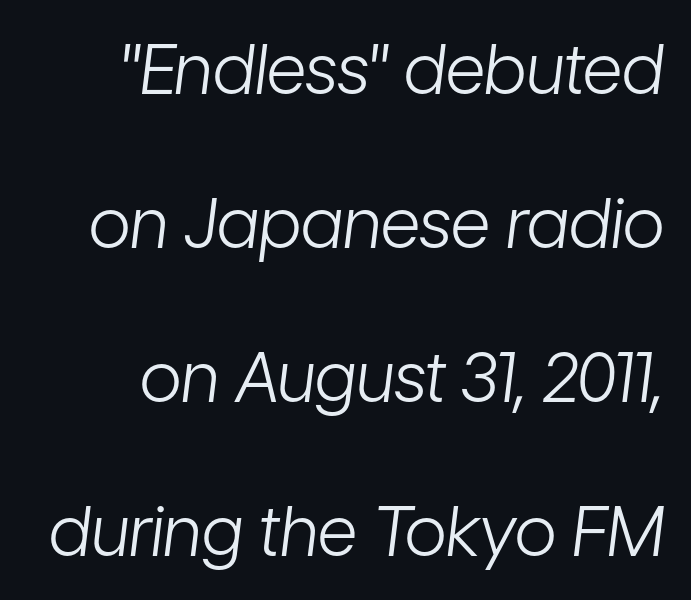
Q: Is the text bold? A: No.
Q: Is the text italic (slanted)? A: Yes, it leans right by about 7 degrees.
Q: Is the text underlined? A: No.
Q: Is the spacing between letters normal or unusually wide? A: Normal.
Q: Is the spacing between lines tight, normal or loose? A: Loose.
Q: Width (condensed, normal, or wide)? A: Condensed.
Q: Stroke contrast? A: Low.
Q: x-height? A: Medium.
Q: Monospaced? A: No.
